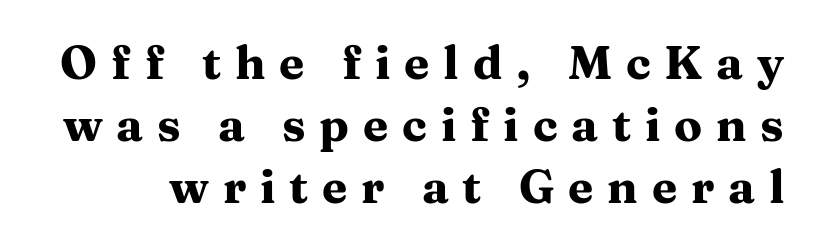
{"serif": "yes", "italic": "no", "bold": "yes", "weight": "heavy", "width": "wide", "stroke_contrast": "medium", "x_height": "medium", "monospaced": "no", "underline": "no", "line_spacing": "normal", "line_spacing_ratio": 1.35, "letter_spacing": "wide", "letter_spacing_em": 0.3, "glyph_px": 46}
